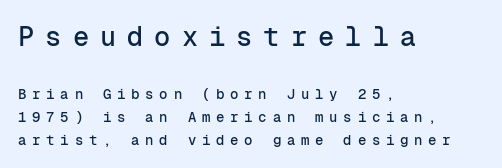
The gaps between neighbouring characters are conspicuously large. Honestly, there is no underline to notice here at all. This block has exactly the height ordinary leading produces. Does the bottom block carry the larger type? No, the top block does.
